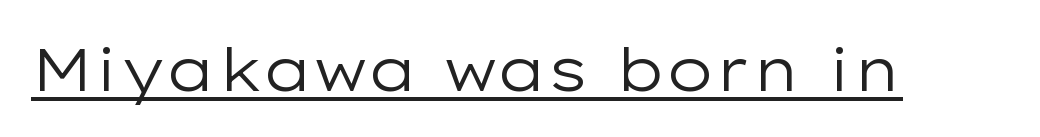
The image shows 60 px regular-weight, wide sans-serif type, upright; set normal letter spacing, underlined; low stroke contrast and a medium x-height.
